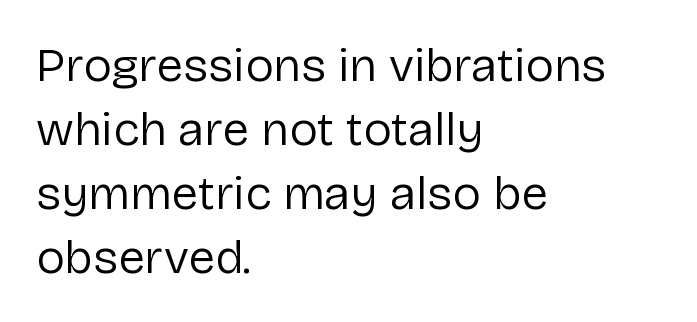
The image shows 48 px regular-weight sans-serif type, upright; set left-aligned, normal line spacing (1.33x), normal letter spacing, not underlined; low stroke contrast and a medium x-height.
